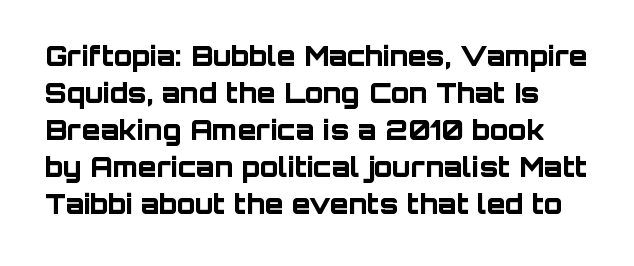
Q: Is the text bold? A: Yes.
Q: Is the text italic (slanted)? A: No, it is upright.
Q: Is the text underlined? A: No.
Q: Is the spacing between letters normal or unusually wide? A: Normal.
Q: Is the spacing between lines tight, normal or loose? A: Normal.
